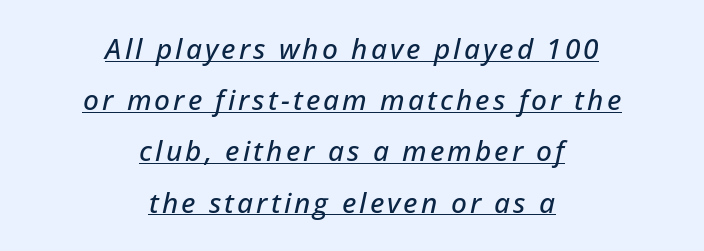
Q: Is the text italic (slanted)? A: Yes, it leans right by about 12 degrees.
Q: Is the text underlined? A: Yes.
Q: How is the paragraph aligned? A: Centered.
Q: Width (condensed, normal, or wide)? A: Normal.
Q: Stroke contrast? A: Low.
Q: x-height? A: Medium.
Q: Monospaced? A: No.
